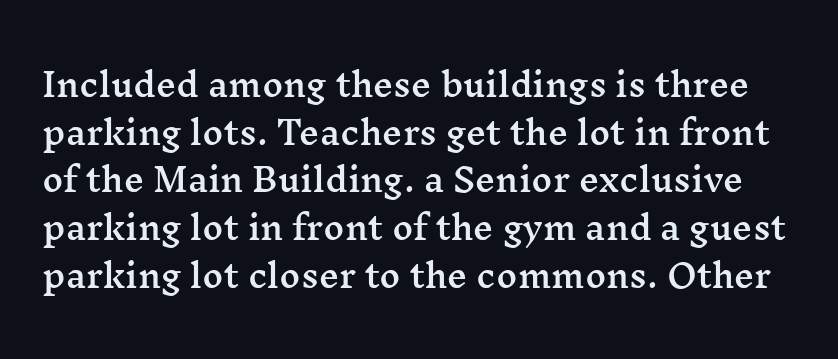
Q: Is the text italic (slanted)? A: No, it is upright.
Q: Is the typeface a serif or a sans-serif typeface? A: Serif.
Q: Is the text underlined? A: No.
Q: Is the spacing between letters normal or unusually wide? A: Normal.
Q: Is the spacing between lines tight, normal or loose? A: Normal.
Q: Width (condensed, normal, or wide)? A: Wide.
Q: Stroke contrast? A: Medium.
Q: x-height? A: Medium.
Q: Monospaced? A: No.
